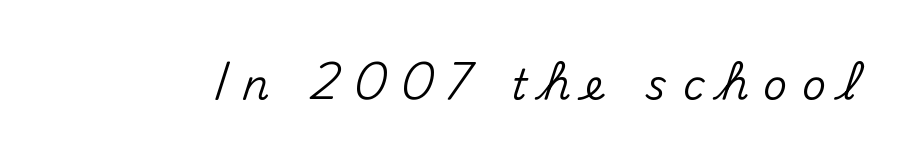
{"serif": "no", "width": "normal", "stroke_contrast": "medium", "x_height": "small", "monospaced": "no", "underline": "no", "letter_spacing": "wide", "letter_spacing_em": 0.35, "glyph_px": 42}
